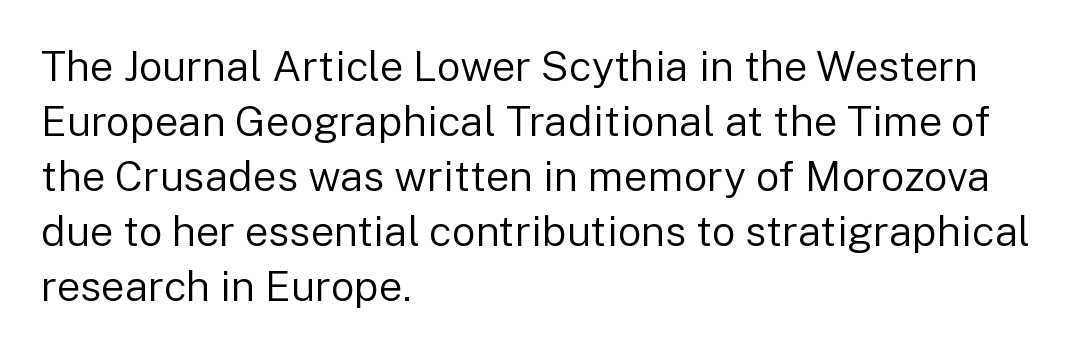
The image shows 42 px regular-weight sans-serif type, upright; set left-aligned, normal line spacing (1.31x), normal letter spacing, not underlined; low stroke contrast and a medium x-height.
